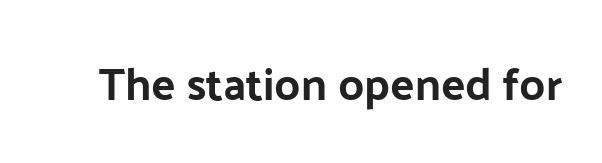
Q: Is the text bold? A: Yes.
Q: Is the text italic (slanted)? A: No, it is upright.
Q: Is the typeface a serif or a sans-serif typeface? A: Sans-serif.
Q: Is the text underlined? A: No.
Q: Is the spacing between letters normal or unusually wide? A: Normal.
Q: Width (condensed, normal, or wide)? A: Normal.
Q: Stroke contrast? A: Low.
Q: x-height? A: Medium.
Q: Monospaced? A: No.
